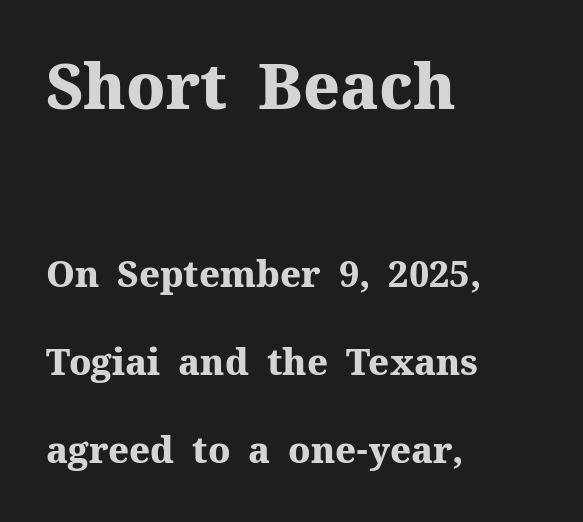
Baseline-to-baseline distance is far greater than the letter height. Line starts are locked; line ends wander. Nobody drew a line under any word here. These lines carry a lot of weight — the face is fully bold. The text was rendered using a seriffed face with decorative stroke endings.
